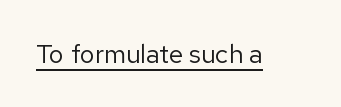
Q: Is the text bold? A: No.
Q: Is the text italic (slanted)? A: No, it is upright.
Q: Is the text underlined? A: Yes.
Q: Is the spacing between letters normal or unusually wide? A: Normal.
